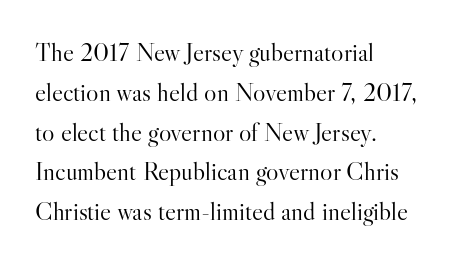
The image shows 26 px text type, upright; set left-aligned, normal line spacing (1.53x), normal letter spacing, not underlined.
